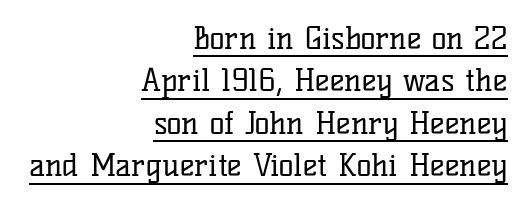
The image shows 31 px regular-weight serif type, upright; set right-aligned, normal line spacing (1.37x), normal letter spacing, underlined; low stroke contrast and a medium x-height.
